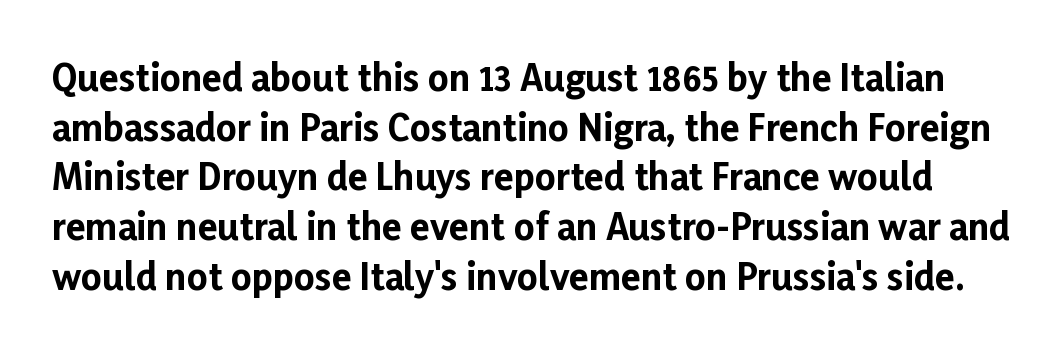
{"serif": "no", "italic": "no", "bold": "yes", "weight": "bold", "width": "normal", "stroke_contrast": "low", "x_height": "medium", "monospaced": "no", "underline": "no", "line_spacing": "normal", "line_spacing_ratio": 1.38, "letter_spacing": "normal", "letter_spacing_em": 0.0, "glyph_px": 36}
